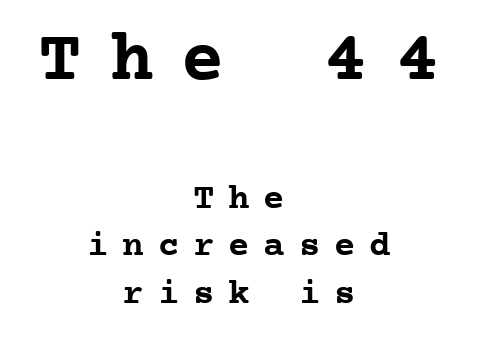
The image shows 73 px semibold serif type, upright, monospaced; set centered, normal line spacing (1.32x), unusually wide letter spacing (+0.38 em), not underlined; the first (top) block is 2.03x larger; low stroke contrast and a medium x-height.
